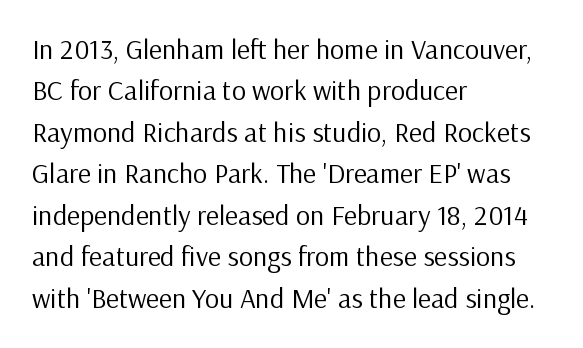
{"serif": "no", "italic": "no", "bold": "no", "weight": "regular", "width": "normal", "stroke_contrast": "low", "x_height": "medium", "monospaced": "no", "underline": "no", "align": "left", "line_spacing": "normal", "line_spacing_ratio": 1.48, "letter_spacing": "normal", "letter_spacing_em": 0.0, "glyph_px": 28}
